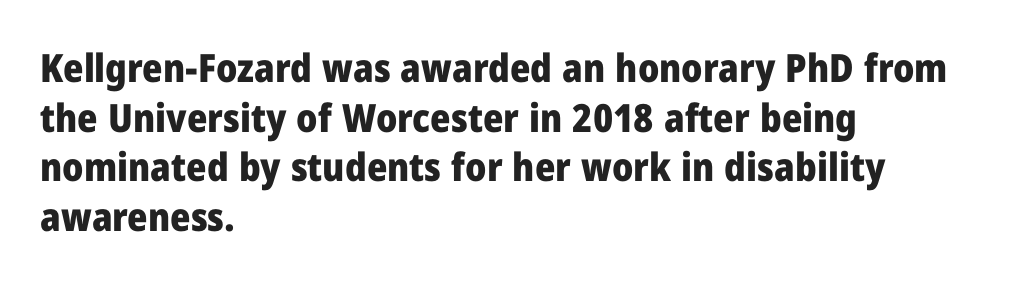
The image shows 39 px heavy sans-serif type, upright; set left-aligned, normal line spacing (1.27x), normal letter spacing, not underlined; low stroke contrast and a medium x-height.
